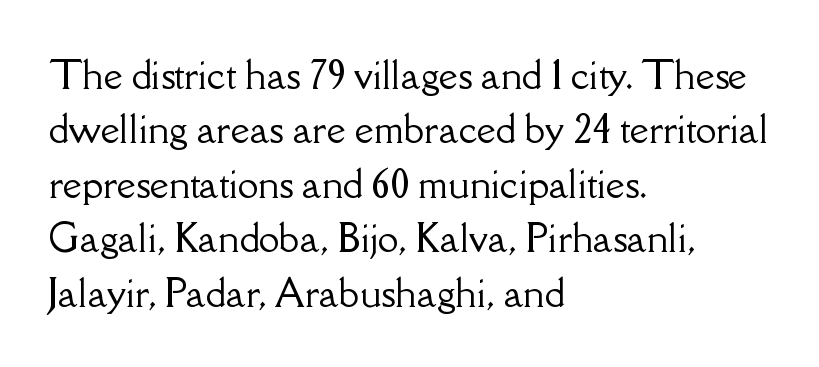
{"serif": "yes", "italic": "no", "width": "normal", "stroke_contrast": "low", "x_height": "small", "monospaced": "no", "underline": "no", "align": "left", "line_spacing": "normal", "line_spacing_ratio": 1.47, "letter_spacing": "normal", "letter_spacing_em": 0.0, "glyph_px": 37}
